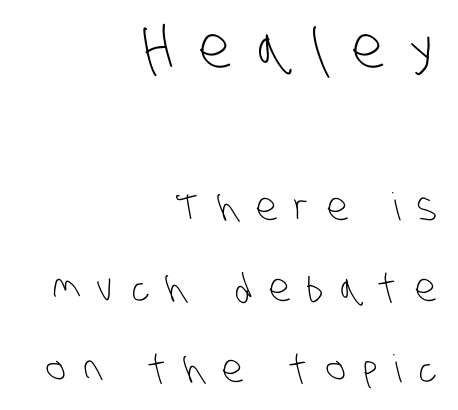
Compared with a flush-left layout, this one pins lines to the opposite, right side. The face used here is a sans, in the tradition of grotesques and geometrics. This sample trades compactness for vertical openness between lines. The letters advance in unequal steps, a hallmark of proportional type.
